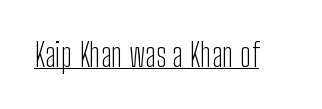
{"serif": "no", "italic": "no", "bold": "no", "weight": "light", "width": "condensed", "stroke_contrast": "low", "x_height": "medium", "monospaced": "no", "underline": "yes", "letter_spacing": "normal", "letter_spacing_em": 0.0, "glyph_px": 33}
